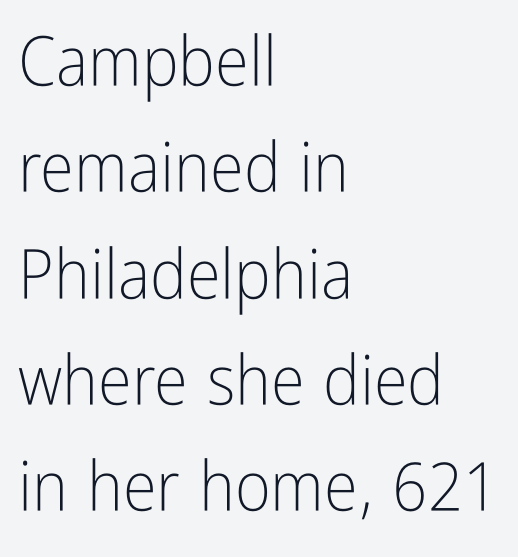
The image shows 69 px light, condensed sans-serif type, upright; set left-aligned, normal line spacing (1.54x), normal letter spacing, not underlined; low stroke contrast and a medium x-height.
